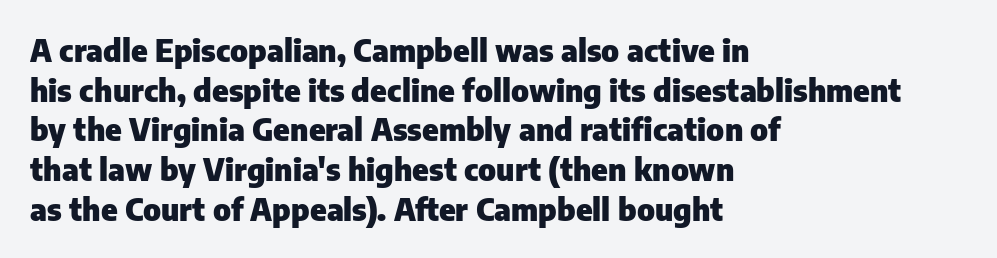
Q: Is the text bold? A: Yes.
Q: Is the text italic (slanted)? A: No, it is upright.
Q: Is the typeface a serif or a sans-serif typeface? A: Sans-serif.
Q: Is the text underlined? A: No.
Q: How is the paragraph aligned? A: Left-aligned.
Q: Is the spacing between letters normal or unusually wide? A: Normal.
Q: Is the spacing between lines tight, normal or loose? A: Normal.
Q: Width (condensed, normal, or wide)? A: Normal.
Q: Stroke contrast? A: Low.
Q: x-height? A: Medium.
Q: Monospaced? A: No.
